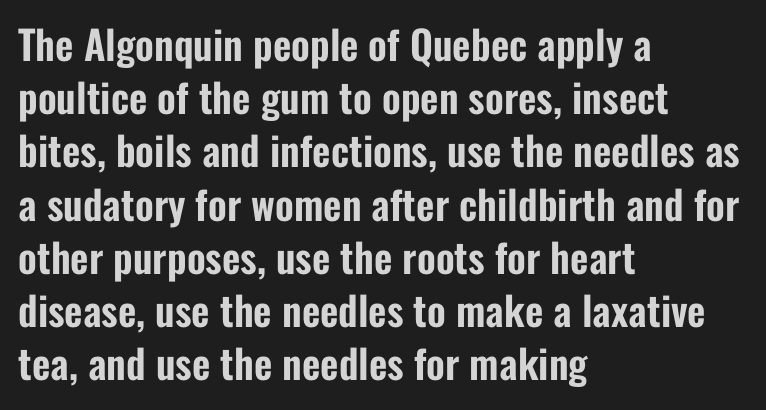
Reading down the block, your eye returns to a fixed left position each line. Between one letter and the next there's only the usual sliver of space. A sans-serif font was chosen for this passage. One glance says typical: line gaps are just what's usual. This sample uses an upright cut, with every glyph sitting square on the baseline. This rendering features lettering with no underline.
